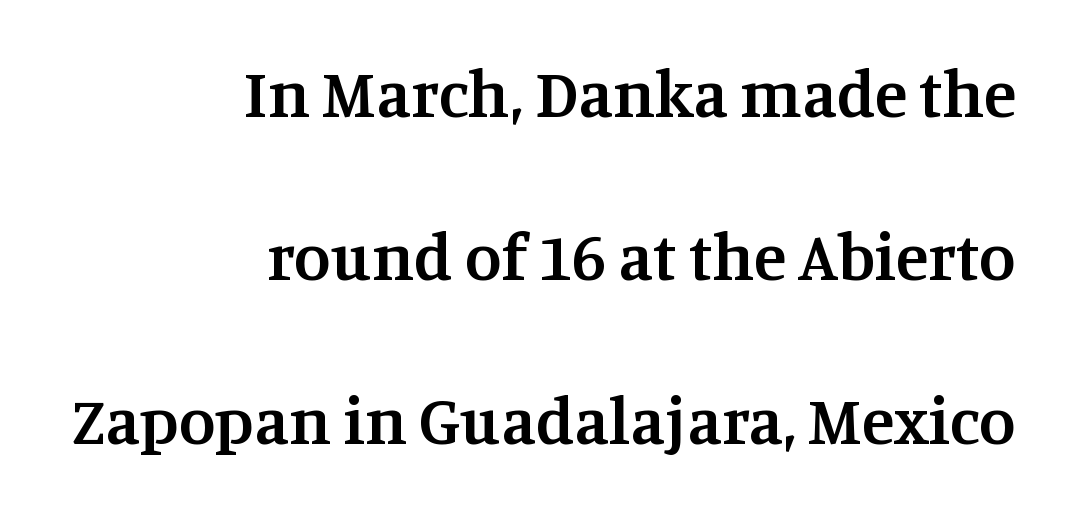
Standard letterfit; no display-style spreading of the glyphs. This sample trades compactness for vertical openness between lines. Does the lettering tilt? It doesn't — this is upright. Casual observation: everything's shoved over to the right.
